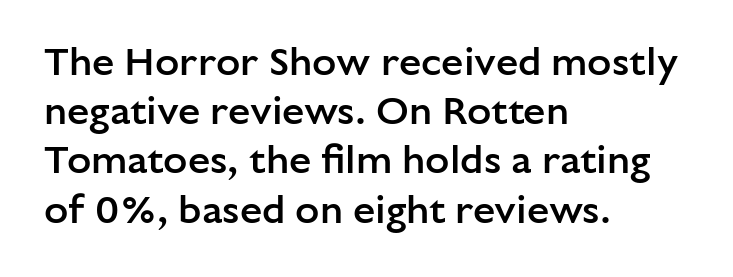
Q: Is the text bold? A: Semi-bold.
Q: Is the text italic (slanted)? A: No, it is upright.
Q: Is the typeface a serif or a sans-serif typeface? A: Sans-serif.
Q: Is the text underlined? A: No.
Q: How is the paragraph aligned? A: Left-aligned.
Q: Is the spacing between letters normal or unusually wide? A: Normal.
Q: Width (condensed, normal, or wide)? A: Normal.
Q: Stroke contrast? A: Low.
Q: x-height? A: Medium.
Q: Monospaced? A: No.
